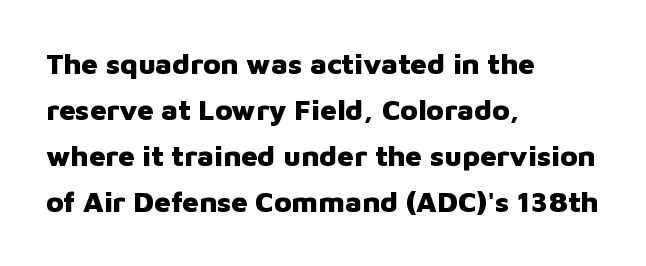
The image shows 29 px heavy sans-serif type, upright; set left-aligned, normal line spacing (1.59x), normal letter spacing, not underlined; low stroke contrast and a medium x-height.
